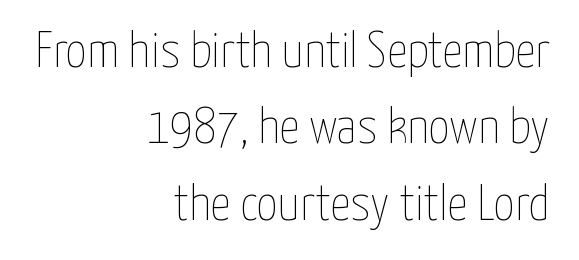
Q: Is the text bold? A: No.
Q: Is the text italic (slanted)? A: No, it is upright.
Q: Is the text underlined? A: No.
Q: How is the paragraph aligned? A: Right-aligned.
Q: Is the spacing between letters normal or unusually wide? A: Normal.
Q: Is the spacing between lines tight, normal or loose? A: Normal.
Q: Width (condensed, normal, or wide)? A: Condensed.
Q: Stroke contrast? A: Low.
Q: x-height? A: Medium.
Q: Monospaced? A: No.
